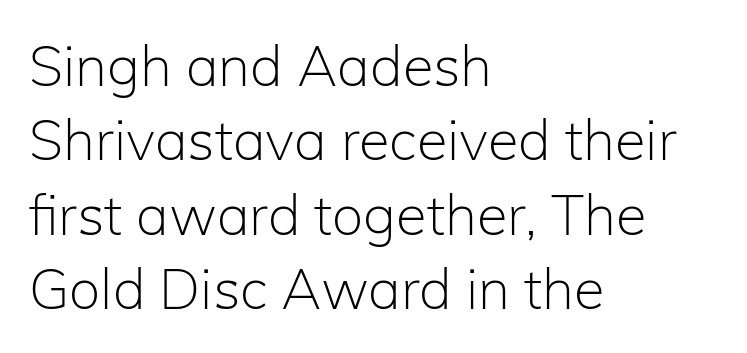
{"serif": "no", "italic": "no", "bold": "no", "weight": "light", "width": "normal", "stroke_contrast": "low", "x_height": "medium", "monospaced": "no", "underline": "no", "align": "left", "line_spacing": "normal", "line_spacing_ratio": 1.33, "letter_spacing": "normal", "letter_spacing_em": 0.0, "glyph_px": 56}
